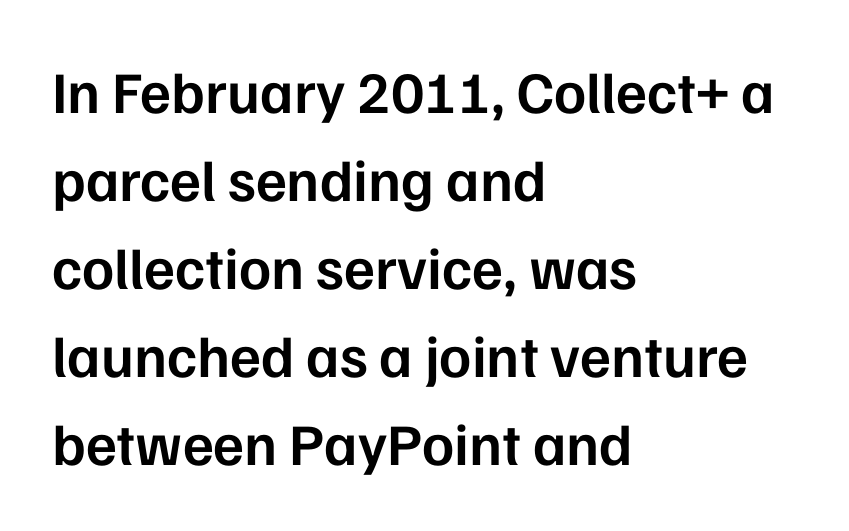
Anything drawn beneath the words? Only blank space. Style check: upright. Horizontal alignment here is leftward, the default for most running prose. Rows of type keep a routine distance in the vertical direction.
